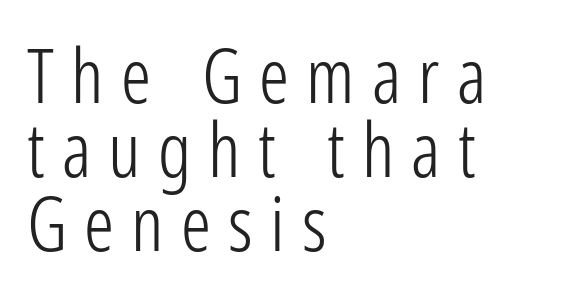
Q: Is the text bold? A: No.
Q: Is the text italic (slanted)? A: No, it is upright.
Q: Is the typeface a serif or a sans-serif typeface? A: Sans-serif.
Q: Is the text underlined? A: No.
Q: How is the paragraph aligned? A: Left-aligned.
Q: Is the spacing between letters normal or unusually wide? A: Unusually wide.
Q: Is the spacing between lines tight, normal or loose? A: Tight.
Q: Width (condensed, normal, or wide)? A: Condensed.
Q: Stroke contrast? A: Low.
Q: x-height? A: Medium.
Q: Monospaced? A: No.
